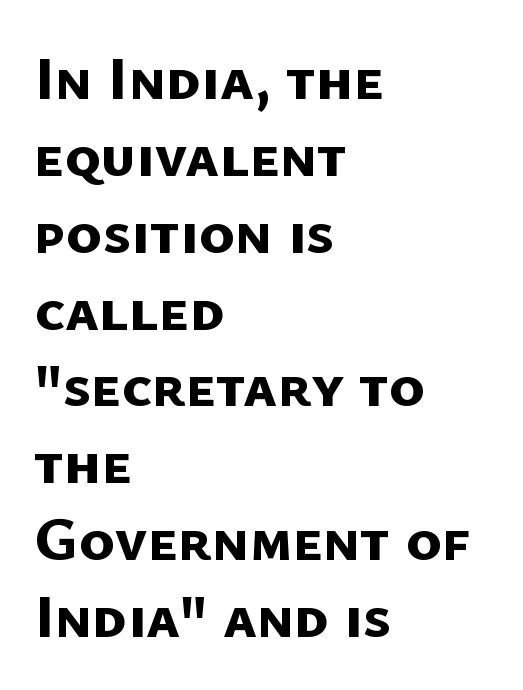
Each glyph is drawn with heavy, bold strokes. These lines keep a tight, regular rhythm from letter to letter. Letters rest on an invisible, unmarked baseline. Do the characters align in a grid? No, the font is proportional. A typesetter would call this leading conventional body-copy spacing.
